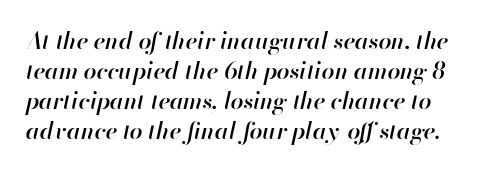
{"italic": "yes", "lean": "right", "slant_degrees": 13, "bold": "semi", "underline": "no", "align": "left", "line_spacing": "normal", "line_spacing_ratio": 1.3, "letter_spacing": "normal", "letter_spacing_em": 0.0, "glyph_px": 23}
